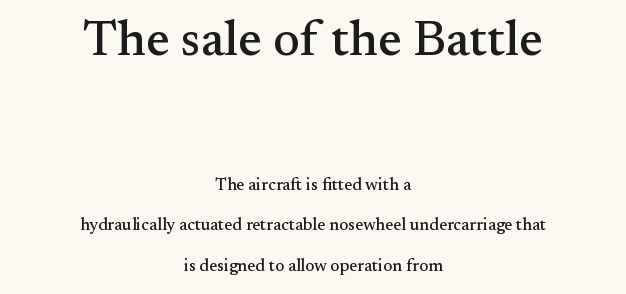
{"serif": "yes", "italic": "no", "width": "normal", "stroke_contrast": "medium", "x_height": "small", "monospaced": "no", "underline": "no", "align": "center", "line_spacing": "loose", "line_spacing_ratio": 2.38, "letter_spacing": "normal", "letter_spacing_em": 0.0, "larger_block": "first", "size_ratio": 2.94, "glyph_px": 50}
